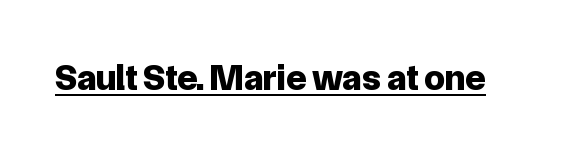
The image shows 37 px bold sans-serif type, upright; set normal letter spacing, underlined; low stroke contrast and a medium x-height.
